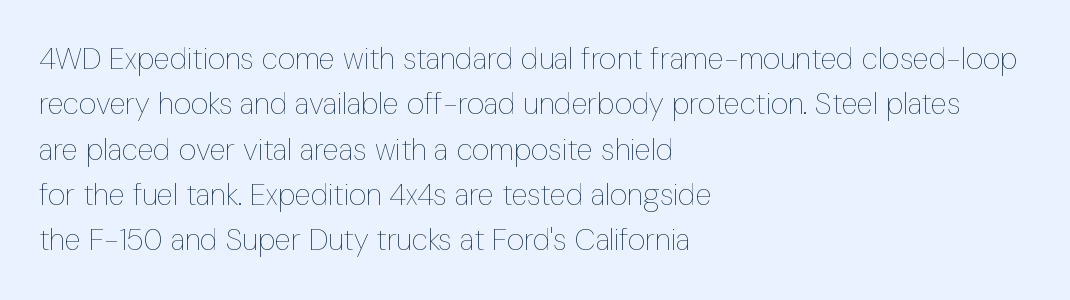
The type is set solid horizontally, with unmodified tracking. The lines in this sample share a left origin and differ only in where they stop. Ordinary non-slanted type is in use. Lines of text with bare space underneath. On a weight scale, this lands at 450 or below.
